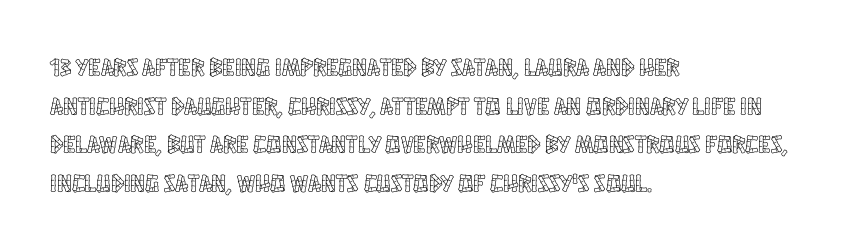
Inter-character spacing is left at the font's built-in metrics. Quick note: underline off. Horizontal alignment here is leftward, the default for most running prose. Posture: vertical. Line spacing here is normal.
